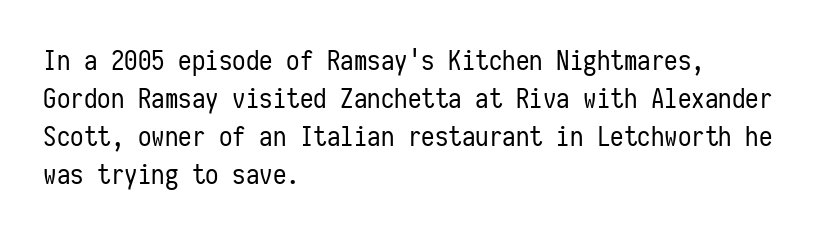
Q: Is the text bold? A: No.
Q: Is the text italic (slanted)? A: No, it is upright.
Q: Is the text underlined? A: No.
Q: How is the paragraph aligned? A: Left-aligned.
Q: Is the spacing between letters normal or unusually wide? A: Normal.
Q: Is the spacing between lines tight, normal or loose? A: Normal.
